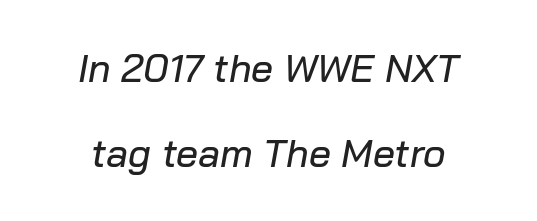
Think of a printed novel: that variable character pitch is what you see here. A student would call this center alignment; a typographer would say set centered. The lettering tilts uniformly, giving the passage an italic look. A clean baseline with only descenders dipping below it. Words appear dense and cohesive because spacing is normal.
